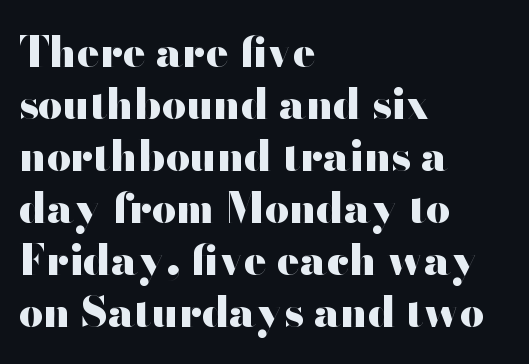
Underline: absent. This sample has the flowing, uneven cadence of proportional lettering. Visually the block forms a straight wall on the left and a jagged coastline on the right. Every stem runs plumb, perpendicular to the baseline. Is this a sans? Yes — the strokes have no serifs. Between one letter and the next there's only the usual sliver of space.
